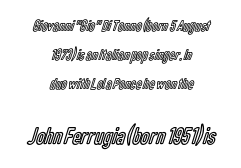
Q: Is the text italic (slanted)? A: Yes.
Q: Is the text underlined? A: No.
Q: How is the paragraph aligned? A: Centered.
Q: Is the spacing between letters normal or unusually wide? A: Normal.
Q: Which block of text is set in a larger size, the first (top) or the second (bottom)? A: The second (bottom) one.
